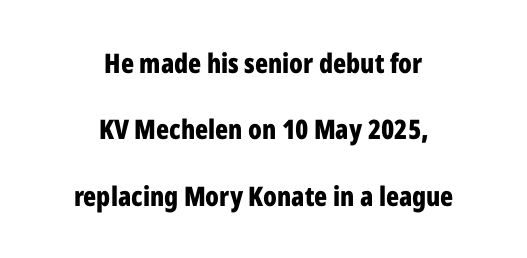
Pretty heavy lettering here — definitely bold. Compared with a flush-left layout, this one balances lines on the center instead. The passage shown has conventional tracking throughout. The specimen reads as upright at a glance.
